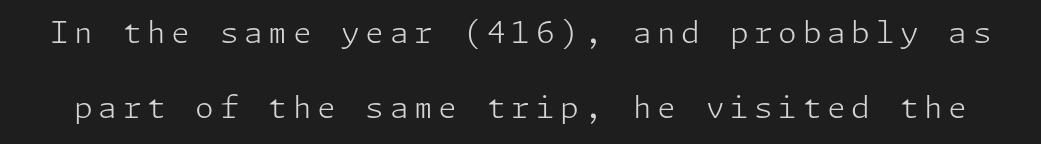
{"serif": "no", "italic": "no", "bold": "no", "weight": "light", "width": "normal", "stroke_contrast": "low", "x_height": "medium", "underline": "no", "line_spacing": "loose", "line_spacing_ratio": 2.5, "glyph_px": 30}
